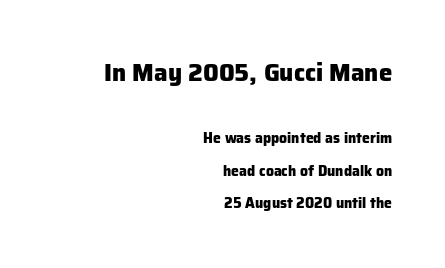
There is no visible air inserted between adjacent glyphs. The block sitting higher on the canvas is the one with enlarged characters. The setting favours the right margin, as signatures and pull-quotes sometimes do. One glance says open: line gaps are wider than usual.
